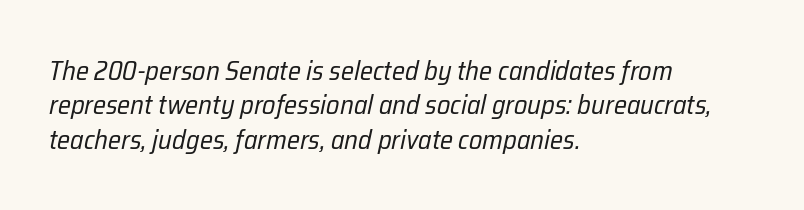
{"italic": "yes", "lean": "right", "slant_degrees": 12, "bold": "no", "underline": "no", "align": "left", "line_spacing": "normal", "line_spacing_ratio": 1.27, "letter_spacing": "normal", "letter_spacing_em": 0.0, "glyph_px": 27}
